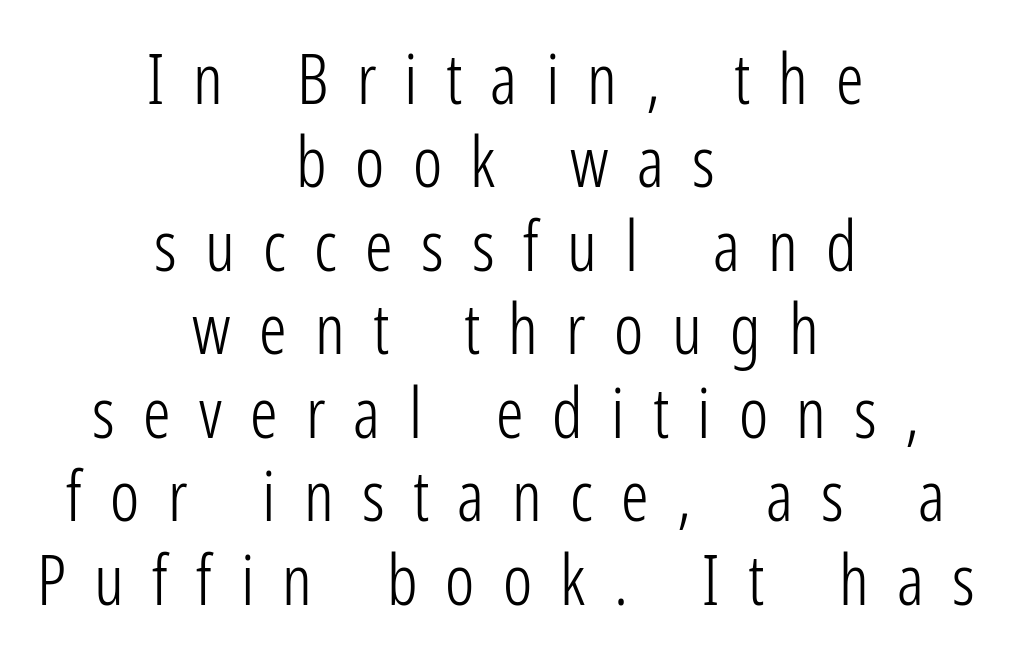
The image shows 69 px light, condensed sans-serif type, upright; set centered, line spacing 1.21x, unusually wide letter spacing (+0.41 em), not underlined; low stroke contrast and a medium x-height.
